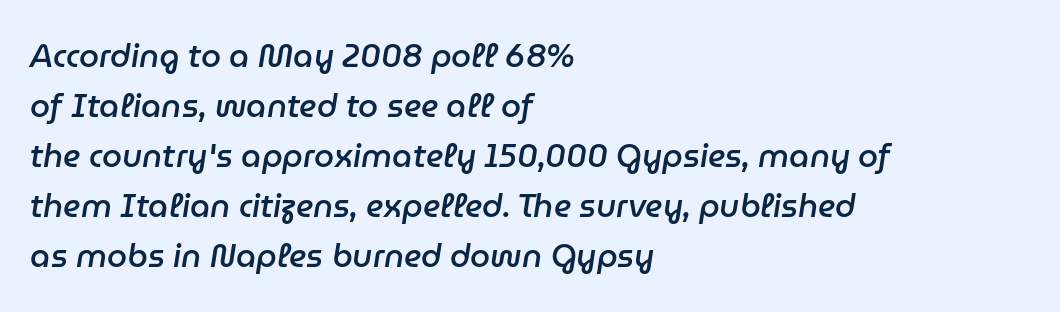
The image shows 32 px semibold type, italic (leaning right); set left-aligned, normal line spacing (1.56x), normal letter spacing, not underlined; low stroke contrast and a medium x-height.
